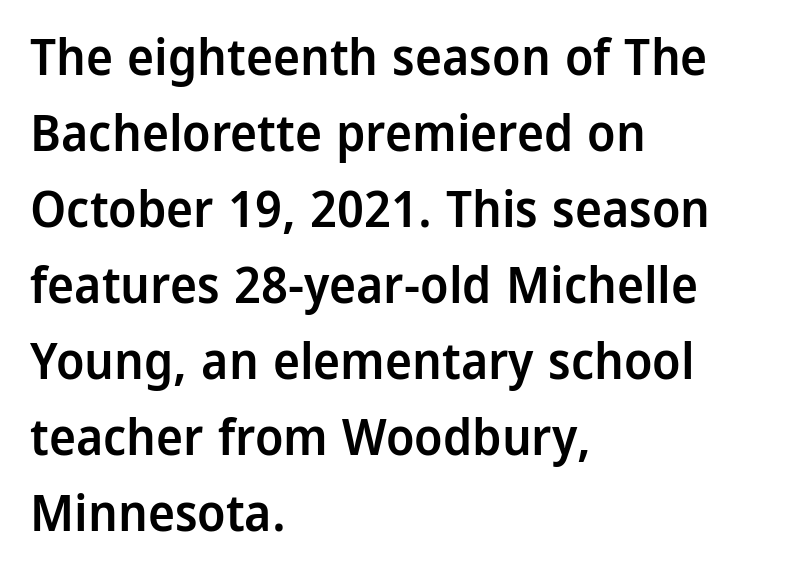
{"serif": "no", "italic": "no", "bold": "semi", "weight": "semibold", "width": "normal", "stroke_contrast": "low", "x_height": "medium", "monospaced": "no", "underline": "no", "align": "left", "line_spacing": "normal", "line_spacing_ratio": 1.49, "letter_spacing": "normal", "letter_spacing_em": 0.0, "glyph_px": 51}
